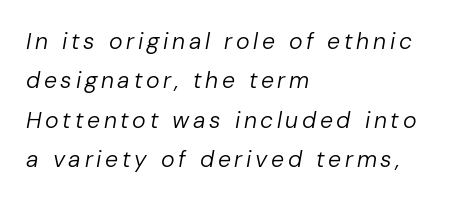
{"italic": "yes", "lean": "right", "slant_degrees": 10, "bold": "no", "underline": "no", "align": "left", "line_spacing_ratio": 1.71, "glyph_px": 23}
